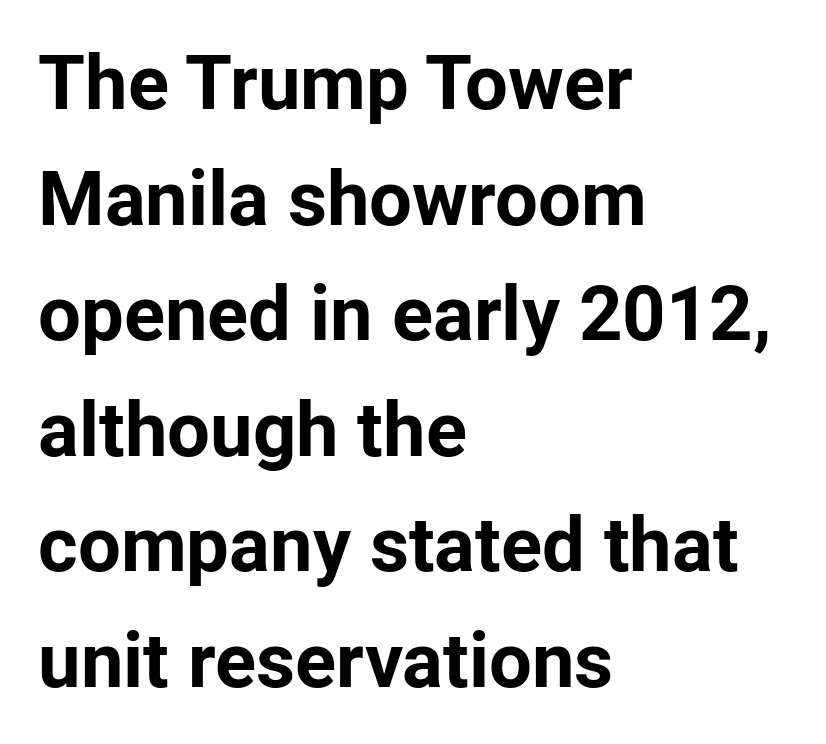
No word sits above an underline. The tracking reads as untouched default to a designer's eye. Left-aligned paragraph, ragged on the right. A typesetter would call this proportional, since set widths differ per character. Weight check: bold — yes, fully.
